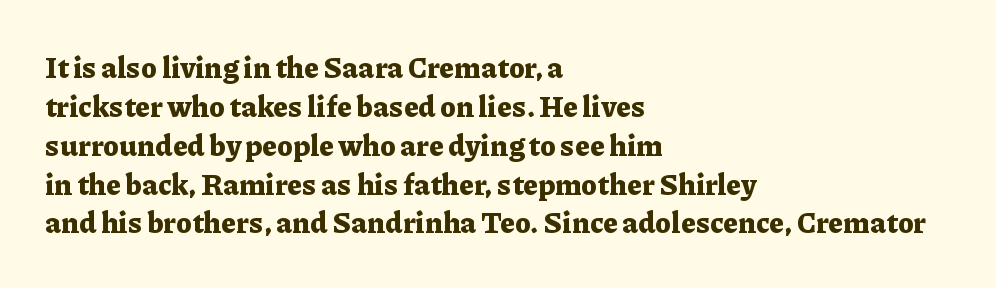
{"serif": "yes", "italic": "no", "bold": "yes", "weight": "bold", "width": "normal", "stroke_contrast": "low", "x_height": "medium", "monospaced": "no", "underline": "no", "align": "left", "line_spacing": "normal", "line_spacing_ratio": 1.34, "letter_spacing": "normal", "letter_spacing_em": 0.0, "glyph_px": 29}
